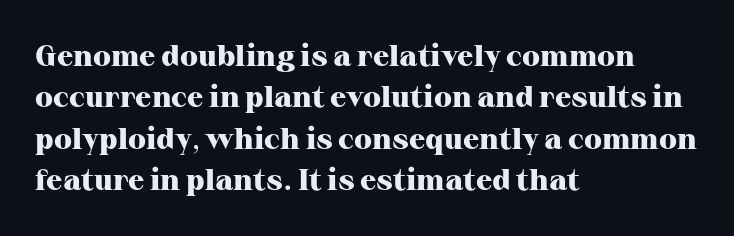
{"serif": "yes", "italic": "no", "bold": "yes", "weight": "heavy", "width": "normal", "stroke_contrast": "high", "x_height": "medium", "monospaced": "no", "underline": "no", "align": "left", "line_spacing": "normal", "line_spacing_ratio": 1.38, "letter_spacing": "normal", "letter_spacing_em": 0.0, "glyph_px": 30}
